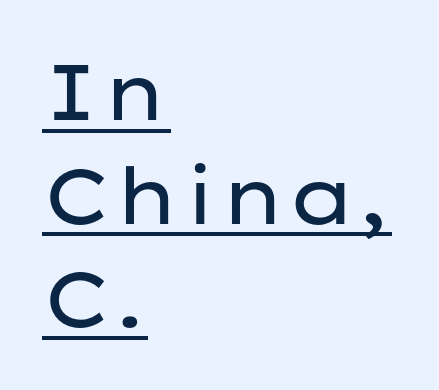
The image shows 78 px regular-weight, wide sans-serif type, upright; set left-aligned, normal line spacing (1.33x), normal letter spacing, underlined; low stroke contrast and a medium x-height.
